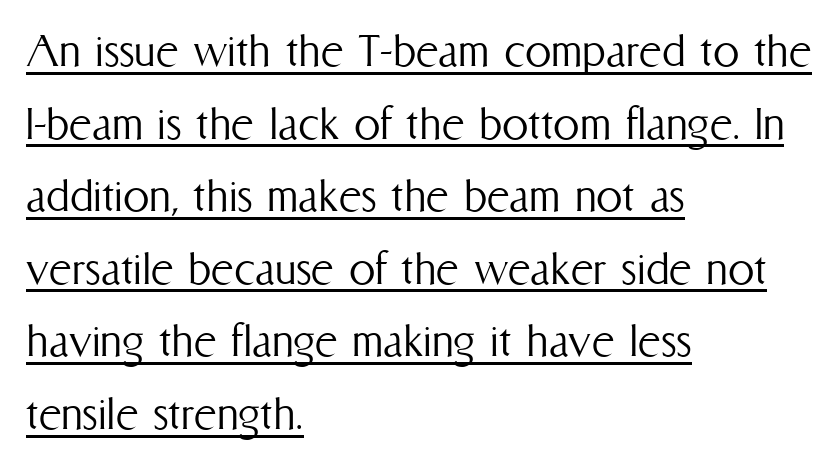
{"italic": "no", "bold": "no", "weight": "light", "width": "condensed", "stroke_contrast": "medium", "x_height": "medium", "monospaced": "no", "underline": "yes", "align": "left", "line_spacing": "normal", "line_spacing_ratio": 1.37, "letter_spacing": "normal", "letter_spacing_em": 0.0, "glyph_px": 53}
